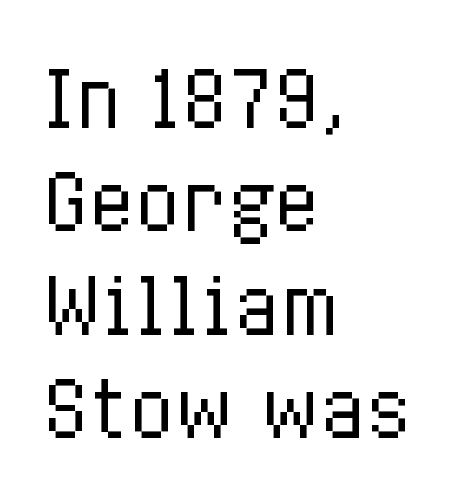
Q: Is the text bold? A: No.
Q: Is the text italic (slanted)? A: No, it is upright.
Q: Is the text underlined? A: No.
Q: How is the paragraph aligned? A: Left-aligned.
Q: Is the spacing between letters normal or unusually wide? A: Normal.
Q: Is the spacing between lines tight, normal or loose? A: Normal.
Q: Width (condensed, normal, or wide)? A: Condensed.
Q: Stroke contrast? A: Low.
Q: x-height? A: Medium.
Q: Monospaced? A: No.
